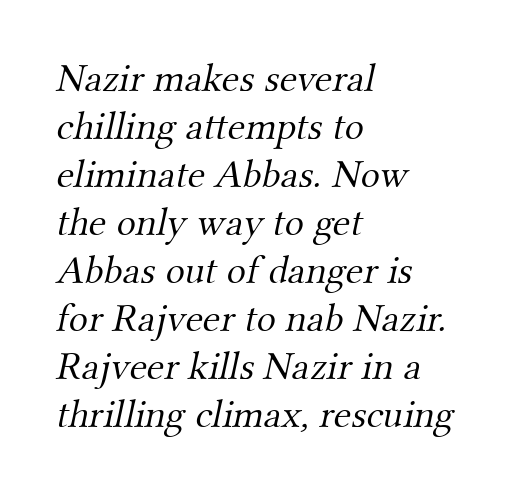
The image shows 40 px light serif type; set left-aligned, line spacing 1.2x, normal letter spacing, not underlined; medium stroke contrast and a small x-height.
